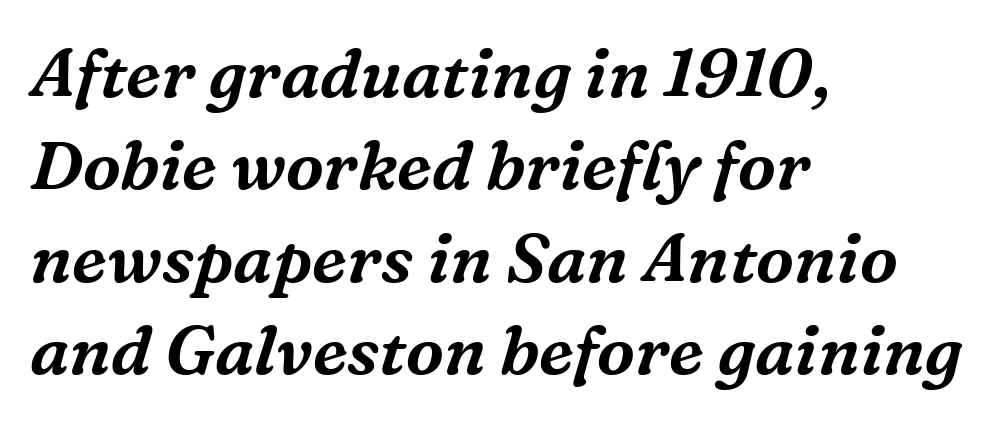
Q: Is the text italic (slanted)? A: Yes, it leans right by about 16 degrees.
Q: Is the typeface a serif or a sans-serif typeface? A: Serif.
Q: Is the text underlined? A: No.
Q: How is the paragraph aligned? A: Left-aligned.
Q: Is the spacing between letters normal or unusually wide? A: Normal.
Q: Is the spacing between lines tight, normal or loose? A: Normal.
Q: Width (condensed, normal, or wide)? A: Normal.
Q: Stroke contrast? A: Medium.
Q: x-height? A: Medium.
Q: Monospaced? A: No.
